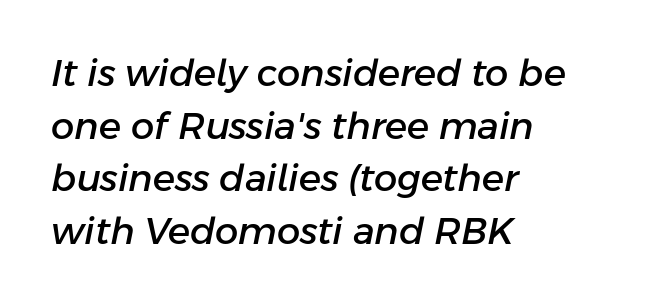
The face used here is proportionally spaced, like ordinary book or web type. The typesetter chose a ragged-right arrangement here. Short note: letters normally spaced. Slant detected: the letters are inclined. Honestly, the row spacing looks completely unremarkable. A bare baseline throughout the passage.
